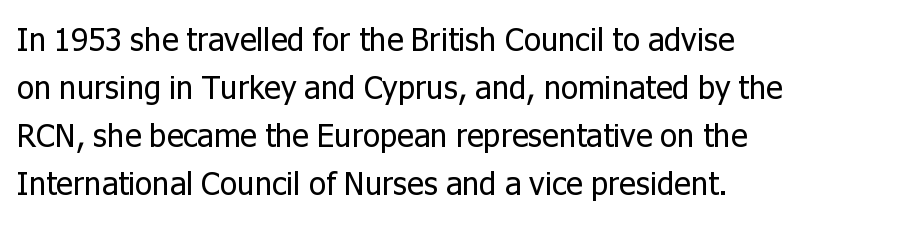
The image shows 32 px regular-weight sans-serif type, upright; set left-aligned, normal line spacing (1.5x), normal letter spacing, not underlined; low stroke contrast and a medium x-height.
